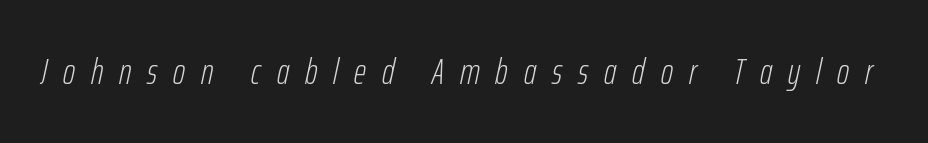
Think of a printed novel: that variable character pitch is what you see here. The cut favours lightness, reaching ordinary text weight at its darkest. Check under the words: just untouched page. The type is letterspaced generously, with wide tracking.
